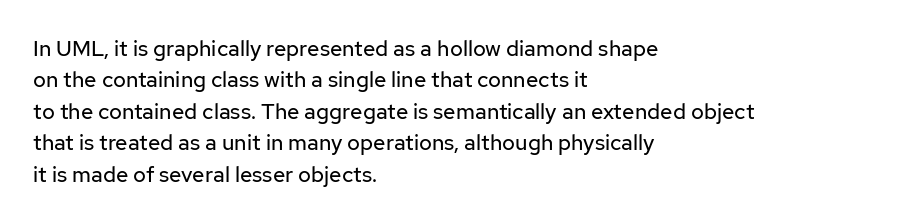
Q: Is the text bold? A: No.
Q: Is the text italic (slanted)? A: No, it is upright.
Q: Is the text underlined? A: No.
Q: How is the paragraph aligned? A: Left-aligned.
Q: Is the spacing between letters normal or unusually wide? A: Normal.
Q: Is the spacing between lines tight, normal or loose? A: Normal.
